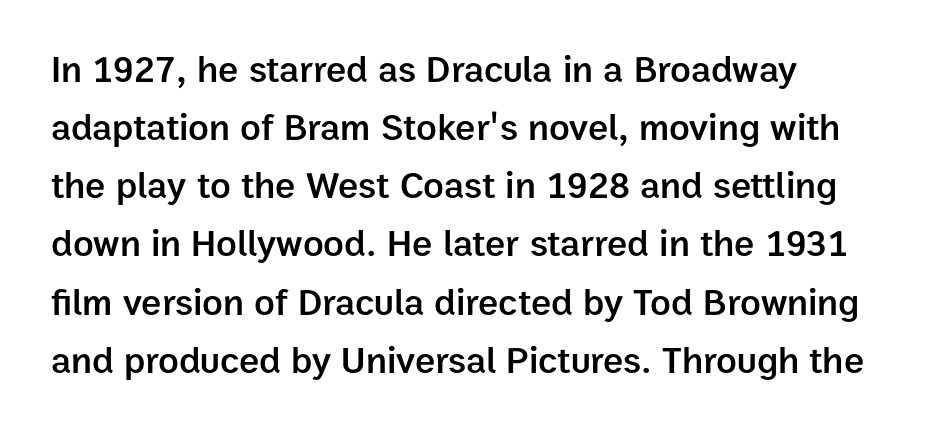
{"serif": "no", "italic": "no", "bold": "semi", "weight": "semibold", "width": "normal", "stroke_contrast": "low", "x_height": "medium", "monospaced": "no", "underline": "no", "align": "left", "line_spacing": "normal", "line_spacing_ratio": 1.53, "letter_spacing": "normal", "letter_spacing_em": 0.0, "glyph_px": 38}
